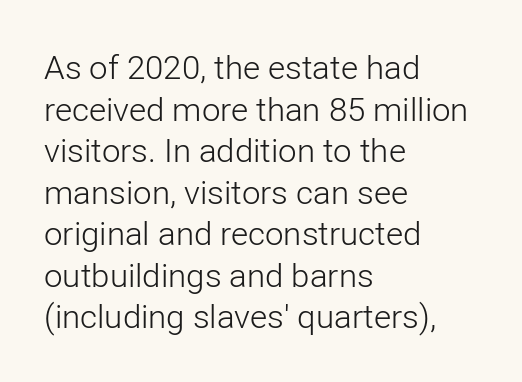
{"serif": "no", "italic": "no", "bold": "no", "weight": "light", "width": "normal", "stroke_contrast": "low", "x_height": "medium", "monospaced": "no", "underline": "no", "align": "left", "line_spacing": "normal", "line_spacing_ratio": 1.26, "letter_spacing": "normal", "letter_spacing_em": 0.0, "glyph_px": 33}
